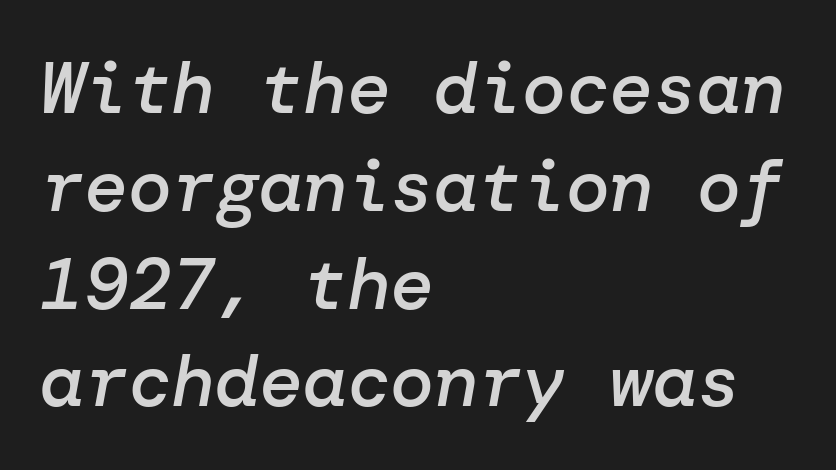
{"italic": "yes", "lean": "right", "slant_degrees": 10, "bold": "semi", "weight": "semibold", "width": "normal", "stroke_contrast": "low", "x_height": "medium", "underline": "no", "align": "left", "line_spacing": "normal", "line_spacing_ratio": 1.34, "letter_spacing": "normal", "letter_spacing_em": 0.0, "glyph_px": 73}
